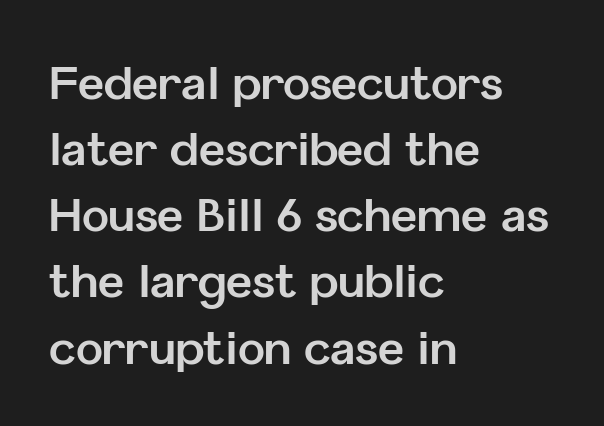
The image shows 45 px bold sans-serif type, upright; set left-aligned, normal line spacing (1.47x), normal letter spacing, not underlined; low stroke contrast and a medium x-height.
